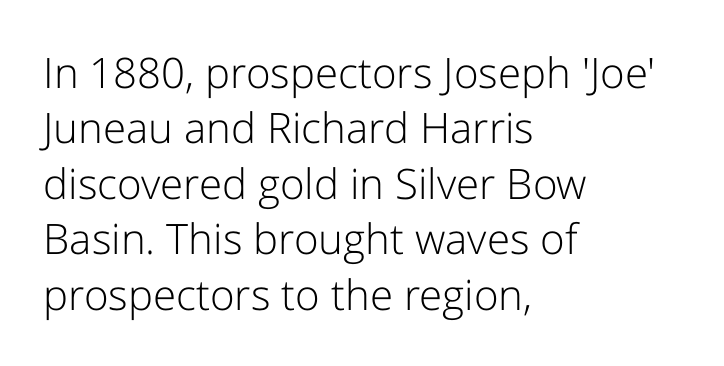
The image shows 42 px light sans-serif type, upright; set left-aligned, normal line spacing (1.32x), normal letter spacing, not underlined; low stroke contrast and a medium x-height.
